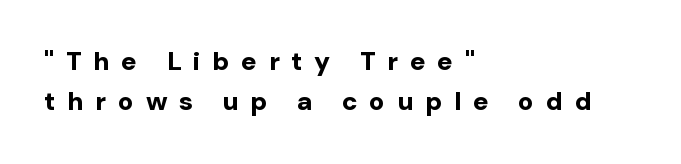
Q: Is the text bold? A: Yes.
Q: Is the text italic (slanted)? A: No, it is upright.
Q: Is the text underlined? A: No.
Q: How is the paragraph aligned? A: Left-aligned.
Q: Is the spacing between letters normal or unusually wide? A: Unusually wide.
Q: Is the spacing between lines tight, normal or loose? A: Normal.
